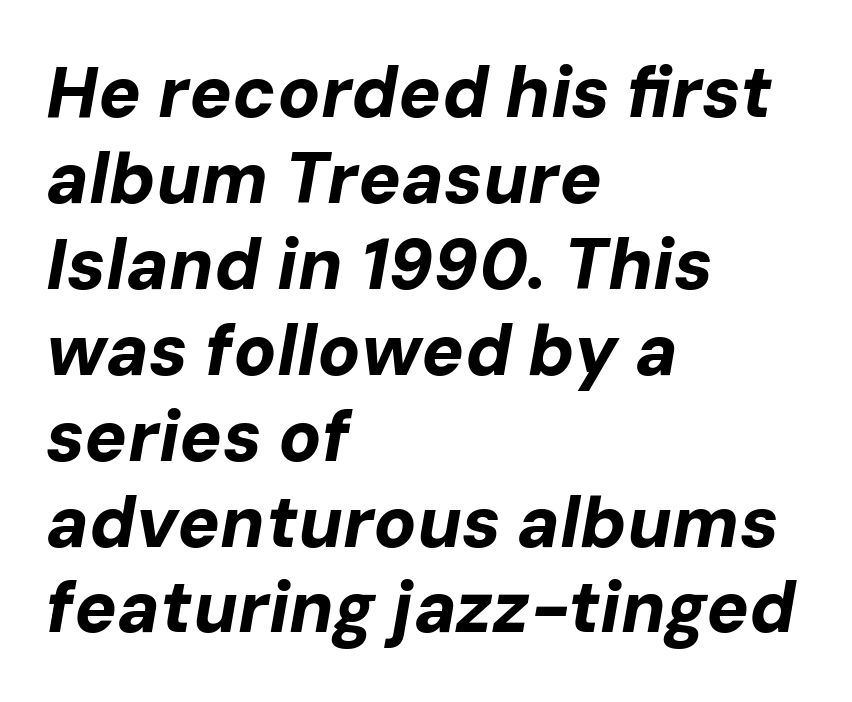
{"italic": "yes", "lean": "right", "slant_degrees": 10, "bold": "yes", "weight": "bold", "width": "normal", "stroke_contrast": "low", "x_height": "medium", "monospaced": "no", "underline": "no", "align": "left", "line_spacing_ratio": 1.21, "letter_spacing": "normal", "letter_spacing_em": 0.0, "glyph_px": 71}
